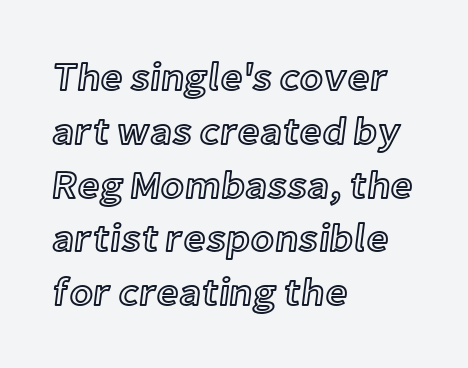
Note the varied advance widths — an 'i' is clearly narrower than an 'm'. Short and long lines alike share a common starting point at left. Rows of type keep a routine distance in the vertical direction. Glance below the letters and you will spot only blank space.
